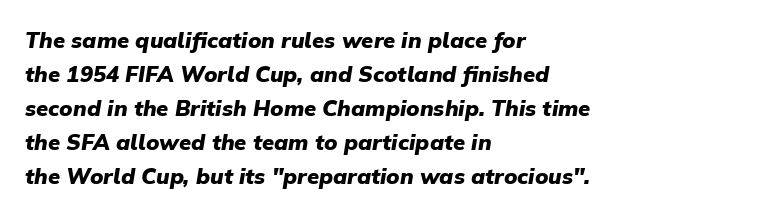
Summary of vertical rhythm: regular, with standard interline spacing. The gaps between neighbouring characters are ordinary and unremarkable. Bold? Absolutely — the strokes are thick and heavy. The font's italic variant was chosen for this text. Short and long lines alike share a common starting point at left. Decoration check: the copy has no underline.
